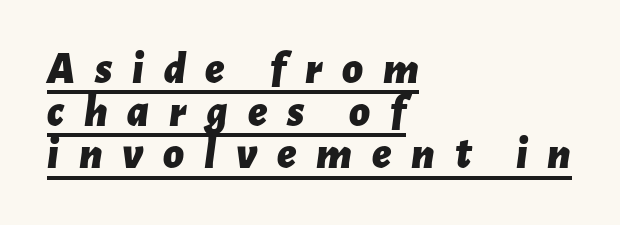
{"italic": "yes", "lean": "right", "slant_degrees": 7, "bold": "yes", "weight": "bold", "width": "normal", "stroke_contrast": "low", "x_height": "medium", "monospaced": "no", "underline": "yes", "align": "left", "line_spacing": "tight", "line_spacing_ratio": 0.95, "letter_spacing": "wide", "letter_spacing_em": 0.44, "glyph_px": 45}
